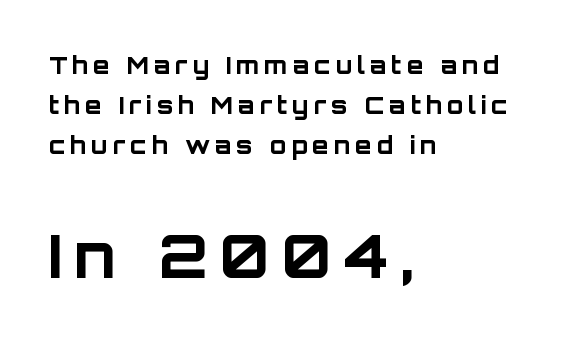
{"serif": "no", "italic": "no", "bold": "yes", "weight": "bold", "width": "normal", "stroke_contrast": "low", "x_height": "large", "monospaced": "no", "underline": "no", "align": "left", "line_spacing": "normal", "line_spacing_ratio": 1.66, "letter_spacing": "wide", "letter_spacing_em": 0.2, "larger_block": "second", "size_ratio": 2.5, "glyph_px": 60}
